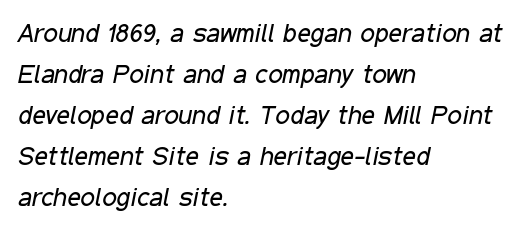
{"italic": "yes", "lean": "right", "slant_degrees": 11, "bold": "no", "underline": "no", "align": "left", "line_spacing": "normal", "line_spacing_ratio": 1.58, "letter_spacing": "normal", "letter_spacing_em": 0.0, "glyph_px": 26}
